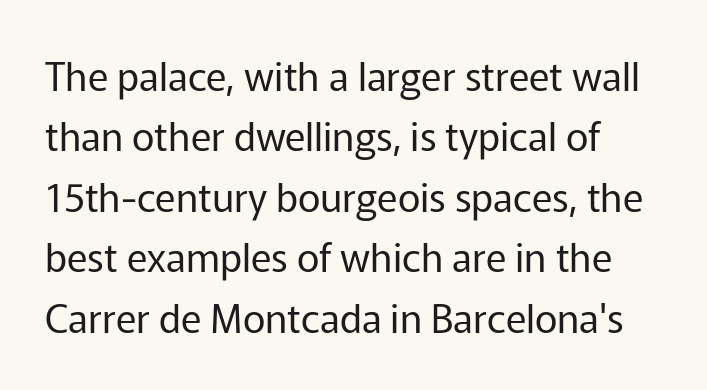
Character widths vary here, with narrow letters taking less room than wide ones. Rows of type keep a routine distance in the vertical direction. Each stroke keeps to a modest, everyday thickness or less. The typography opts for an upright posture over an oblique one.
